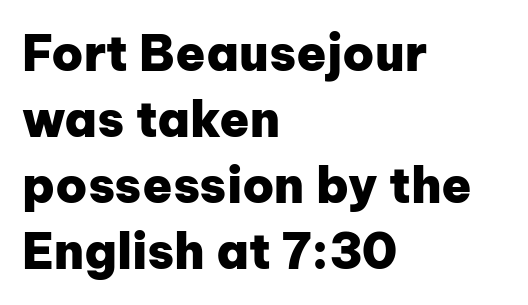
The image shows 49 px heavy sans-serif type, upright; set left-aligned, normal line spacing (1.35x), normal letter spacing, not underlined; low stroke contrast and a medium x-height.
